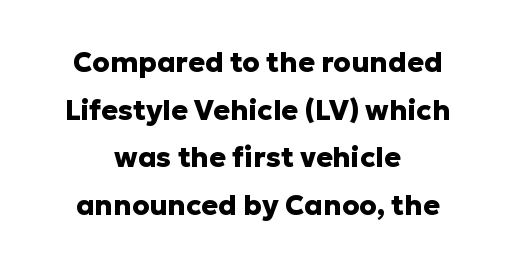
{"serif": "no", "italic": "no", "bold": "yes", "weight": "heavy", "width": "normal", "stroke_contrast": "low", "x_height": "medium", "monospaced": "no", "underline": "no", "align": "center", "line_spacing": "normal", "line_spacing_ratio": 1.7, "letter_spacing": "normal", "letter_spacing_em": 0.0, "glyph_px": 28}
